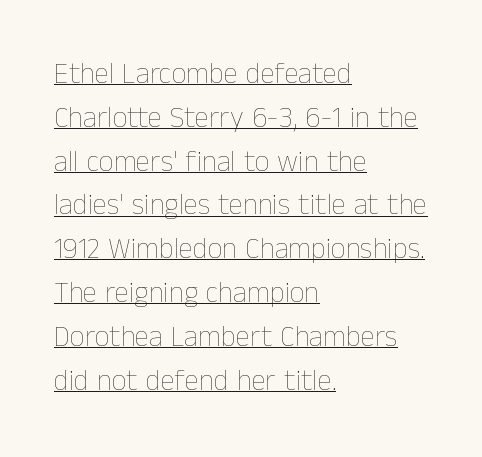
{"italic": "no", "bold": "no", "weight": "thin", "width": "normal", "stroke_contrast": "low", "x_height": "medium", "monospaced": "no", "underline": "yes", "align": "left", "line_spacing": "normal", "line_spacing_ratio": 1.51, "letter_spacing": "normal", "letter_spacing_em": 0.0, "glyph_px": 29}
